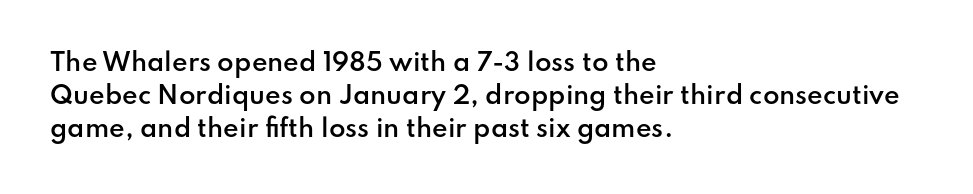
{"italic": "no", "bold": "semi", "underline": "no", "align": "left", "line_spacing": "normal", "line_spacing_ratio": 1.37, "letter_spacing": "normal", "letter_spacing_em": 0.0, "glyph_px": 24}
